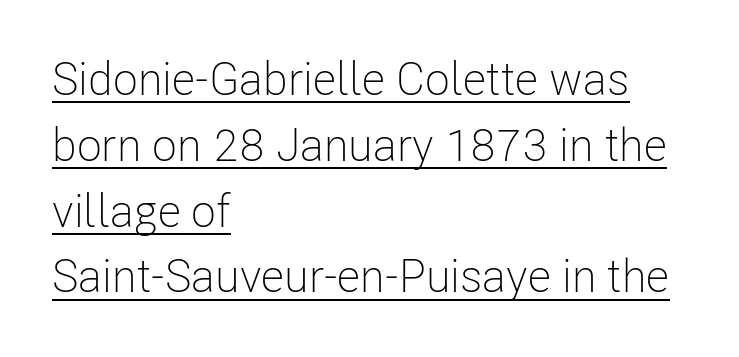
{"serif": "no", "italic": "no", "bold": "no", "weight": "light", "width": "condensed", "stroke_contrast": "low", "x_height": "medium", "monospaced": "no", "underline": "yes", "align": "left", "line_spacing": "normal", "line_spacing_ratio": 1.43, "letter_spacing": "normal", "letter_spacing_em": 0.0, "glyph_px": 46}
